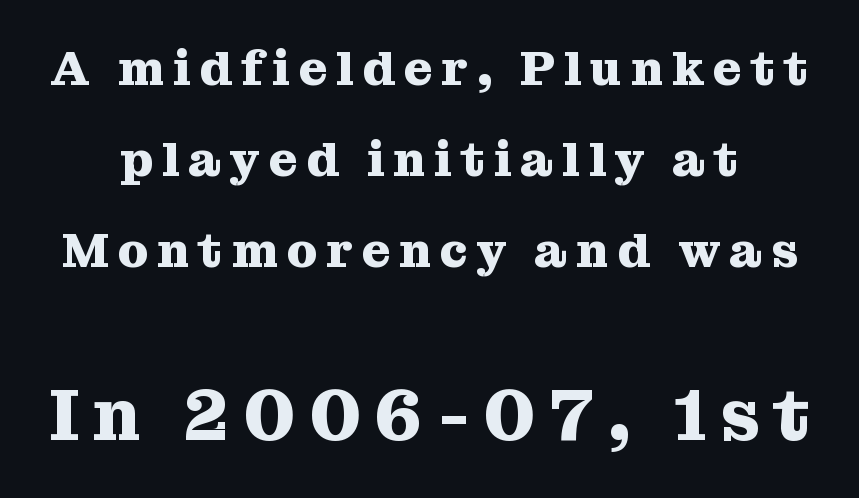
Q: Is the text bold? A: Yes.
Q: Is the text italic (slanted)? A: No, it is upright.
Q: Is the typeface a serif or a sans-serif typeface? A: Serif.
Q: Is the text underlined? A: No.
Q: Which block of text is set in a larger size, the first (top) or the second (bottom)? A: The second (bottom) one.
Q: Width (condensed, normal, or wide)? A: Normal.
Q: Stroke contrast? A: Medium.
Q: x-height? A: Medium.
Q: Monospaced? A: No.
